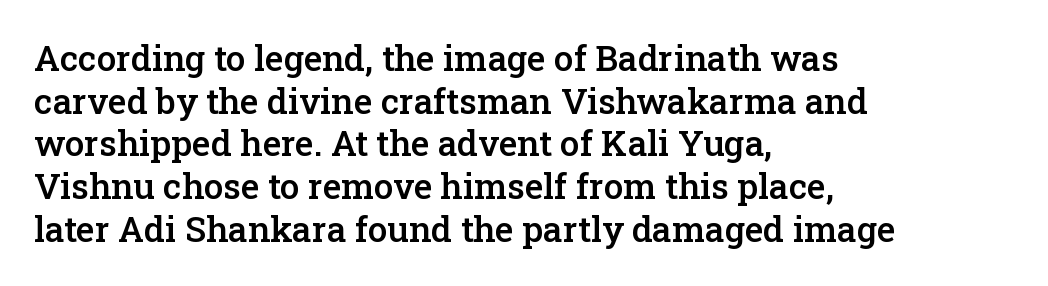
{"serif": "yes", "italic": "no", "bold": "semi", "weight": "semibold", "width": "normal", "stroke_contrast": "low", "x_height": "medium", "monospaced": "no", "underline": "no", "align": "left", "line_spacing_ratio": 1.22, "letter_spacing": "normal", "letter_spacing_em": 0.0, "glyph_px": 35}
